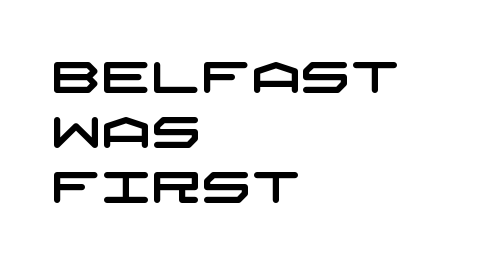
The image shows 44 px wide sans-serif type; set left-aligned, normal line spacing (1.25x), normal letter spacing, not underlined; low stroke contrast and a large x-height.
